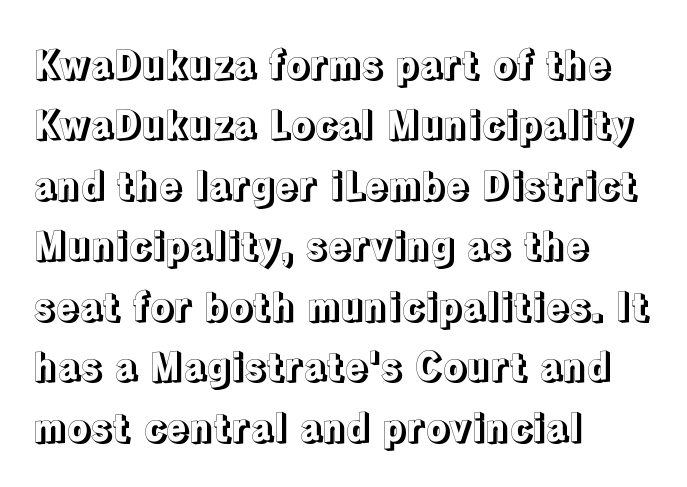
Q: Is the text italic (slanted)? A: No, it is upright.
Q: Is the text underlined? A: No.
Q: How is the paragraph aligned? A: Left-aligned.
Q: Is the spacing between letters normal or unusually wide? A: Normal.
Q: Is the spacing between lines tight, normal or loose? A: Normal.
Q: Width (condensed, normal, or wide)? A: Normal.
Q: x-height? A: Medium.
Q: Monospaced? A: No.
